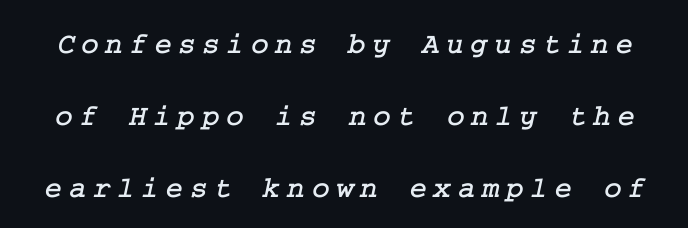
What kind of face is this? One with serifs. Honestly, the rows look like they've been pulled way apart. A typesetter would call this heavily tracked-out type. The string is rendered with underlining switched off.
